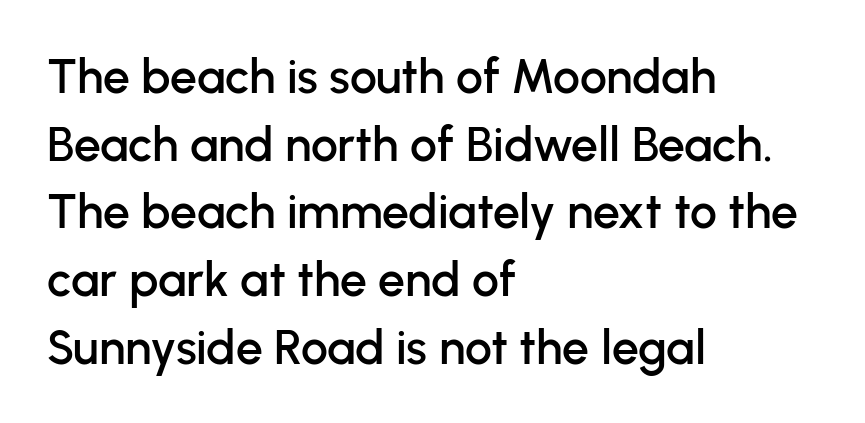
The image shows 48 px sans-serif type, upright; set left-aligned, normal line spacing (1.41x), normal letter spacing, not underlined; low stroke contrast and a medium x-height.
